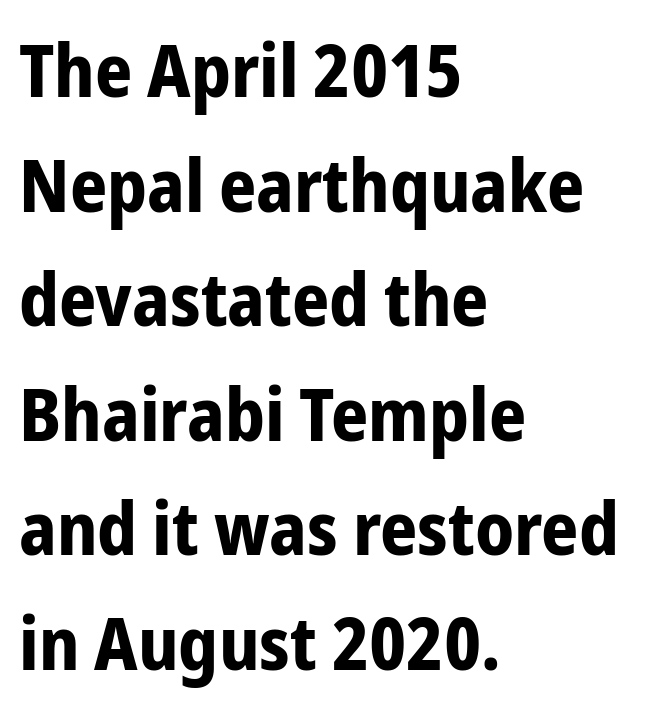
The image shows 73 px bold, condensed sans-serif type, upright; set left-aligned, normal line spacing (1.57x), normal letter spacing, not underlined; low stroke contrast and a medium x-height.
